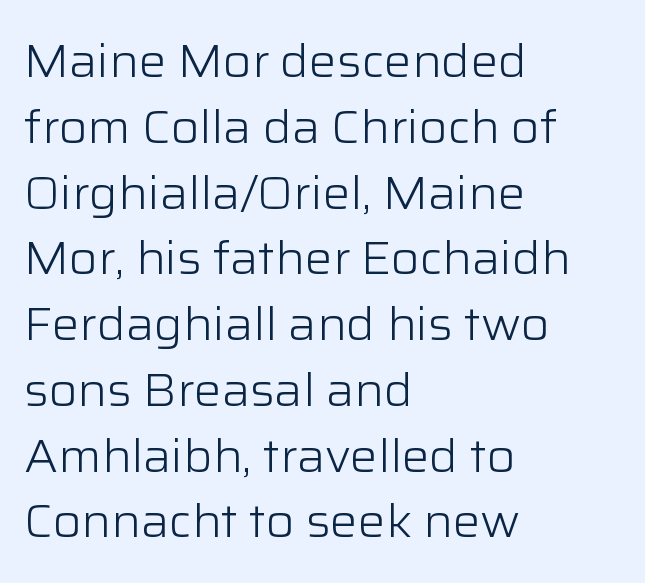
{"serif": "no", "italic": "no", "bold": "no", "weight": "light", "width": "normal", "stroke_contrast": "low", "x_height": "medium", "monospaced": "no", "underline": "no", "align": "left", "line_spacing": "normal", "line_spacing_ratio": 1.43, "letter_spacing": "normal", "letter_spacing_em": 0.0, "glyph_px": 46}
